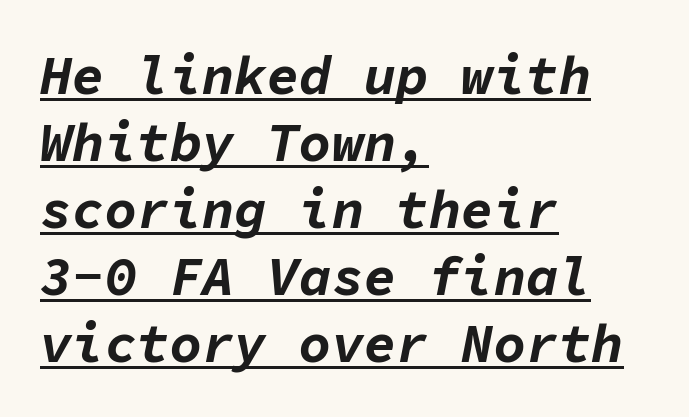
The image shows 54 px bold type, italic (leaning right), monospaced; set left-aligned, line spacing 1.24x, normal letter spacing, underlined; low stroke contrast and a medium x-height.
